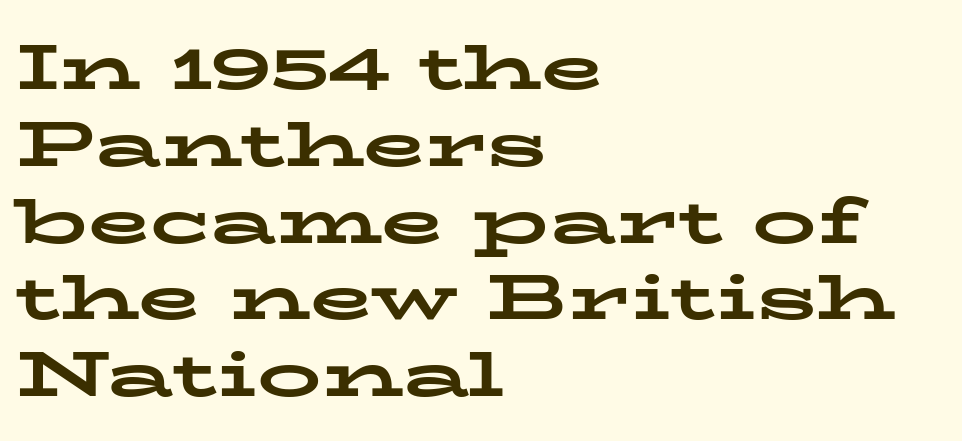
{"serif": "yes", "italic": "no", "bold": "yes", "weight": "bold", "width": "wide", "stroke_contrast": "low", "x_height": "medium", "monospaced": "no", "underline": "no", "align": "left", "line_spacing_ratio": 1.2, "letter_spacing": "normal", "letter_spacing_em": 0.0, "glyph_px": 64}
